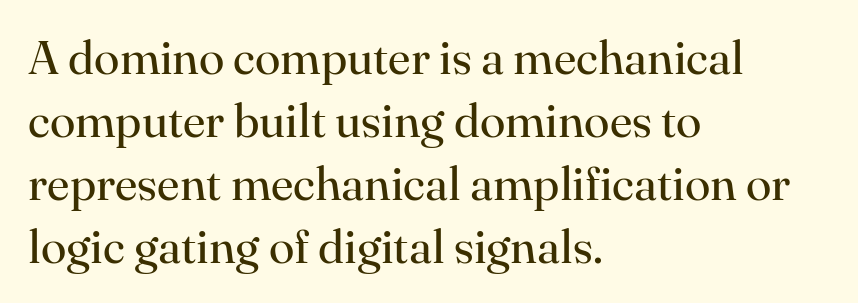
Q: Is the text bold? A: No.
Q: Is the text italic (slanted)? A: No, it is upright.
Q: Is the typeface a serif or a sans-serif typeface? A: Serif.
Q: Is the text underlined? A: No.
Q: How is the paragraph aligned? A: Left-aligned.
Q: Is the spacing between letters normal or unusually wide? A: Normal.
Q: Is the spacing between lines tight, normal or loose? A: Normal.
Q: Width (condensed, normal, or wide)? A: Normal.
Q: Stroke contrast? A: High.
Q: x-height? A: Small.
Q: Monospaced? A: No.
